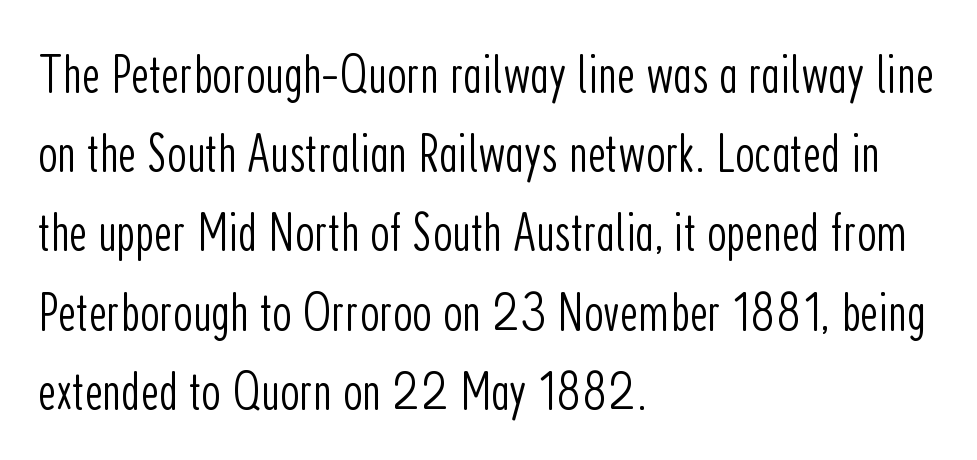
Q: Is the text bold? A: No.
Q: Is the text italic (slanted)? A: No, it is upright.
Q: Is the typeface a serif or a sans-serif typeface? A: Sans-serif.
Q: Is the text underlined? A: No.
Q: How is the paragraph aligned? A: Left-aligned.
Q: Is the spacing between letters normal or unusually wide? A: Normal.
Q: Is the spacing between lines tight, normal or loose? A: Normal.
Q: Width (condensed, normal, or wide)? A: Condensed.
Q: Stroke contrast? A: Low.
Q: x-height? A: Medium.
Q: Monospaced? A: No.
